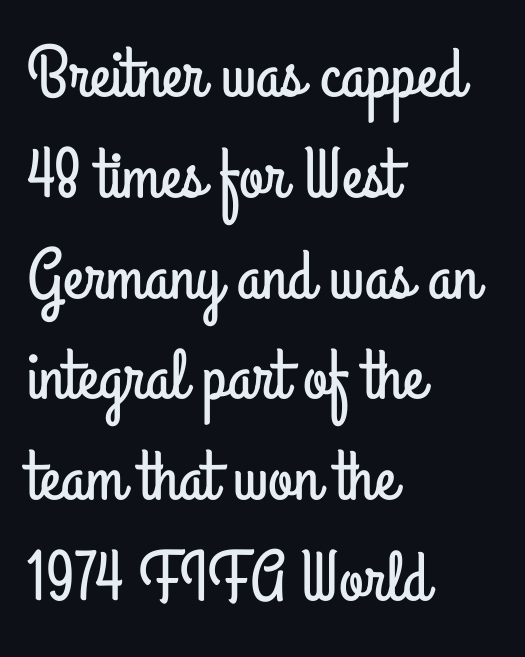
The image shows 71 px condensed sans-serif type, upright; set left-aligned, normal line spacing (1.42x), normal letter spacing, not underlined; low stroke contrast and a small x-height.
